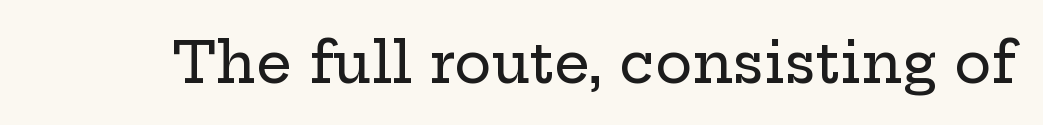
The image shows 56 px wide serif type, upright; set normal letter spacing, not underlined; low stroke contrast and a medium x-height.
